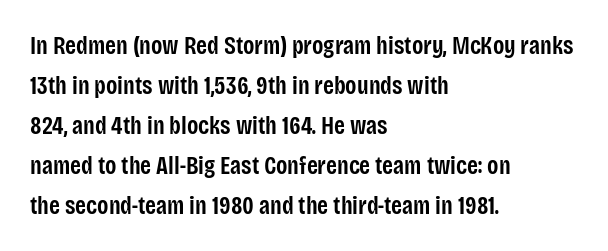
Q: Is the text bold? A: Semi-bold.
Q: Is the text italic (slanted)? A: No, it is upright.
Q: Is the text underlined? A: No.
Q: How is the paragraph aligned? A: Left-aligned.
Q: Is the spacing between letters normal or unusually wide? A: Normal.
Q: Is the spacing between lines tight, normal or loose? A: Normal.
